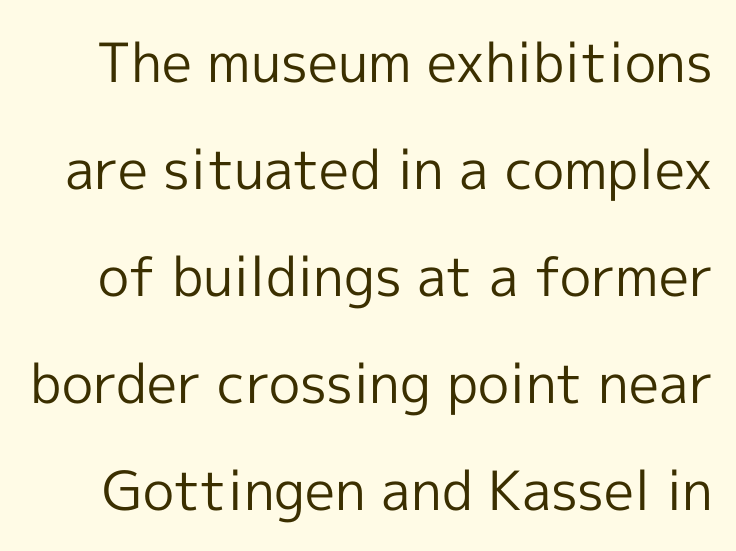
Q: Is the text bold? A: No.
Q: Is the text italic (slanted)? A: No, it is upright.
Q: Is the typeface a serif or a sans-serif typeface? A: Sans-serif.
Q: Is the text underlined? A: No.
Q: Is the spacing between letters normal or unusually wide? A: Normal.
Q: Is the spacing between lines tight, normal or loose? A: Loose.
Q: Width (condensed, normal, or wide)? A: Normal.
Q: x-height? A: Medium.
Q: Monospaced? A: No.
